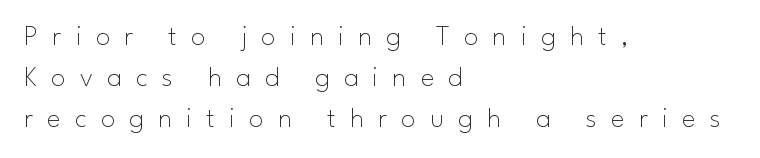
Any mark beneath the type? The region is blank. Every row of glyphs begins at an identical x-position on the left. When letters stand straight like this, we call the style roman or upright. A typesetter would label this face a sans.
